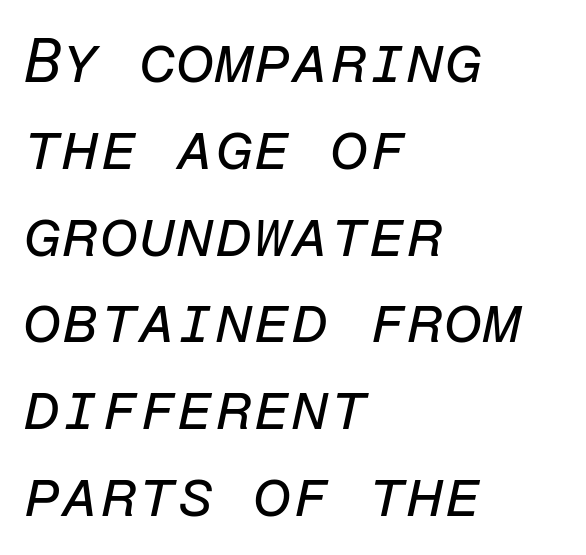
{"italic": "yes", "lean": "right", "slant_degrees": 12, "bold": "no", "weight": "regular", "width": "normal", "stroke_contrast": "low", "x_height": "medium", "monospaced": "yes", "underline": "no", "align": "left", "line_spacing": "normal", "line_spacing_ratio": 1.4, "letter_spacing": "normal", "letter_spacing_em": 0.0, "glyph_px": 62}
